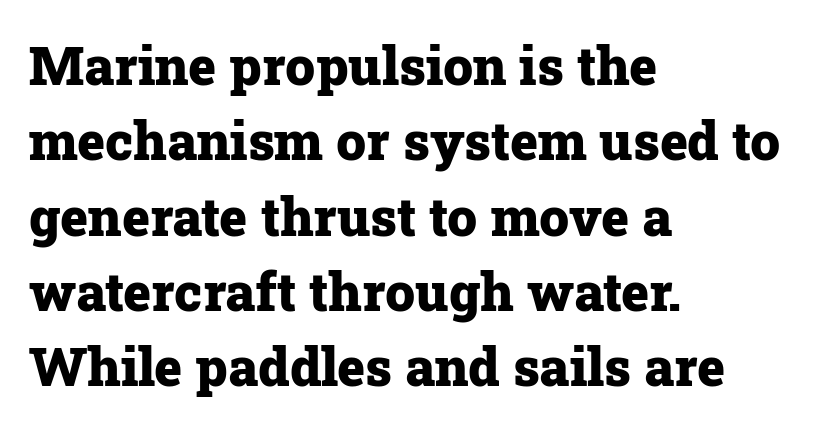
If you drew a line through each stem, it would be perfectly vertical. The setting favours the left margin, as ordinary paragraphs usually do. Anything drawn beneath the words? Only blank space. Bold? Absolutely — the strokes are thick and heavy. Here the designer chose a conventional face with non-uniform glyph widths.
